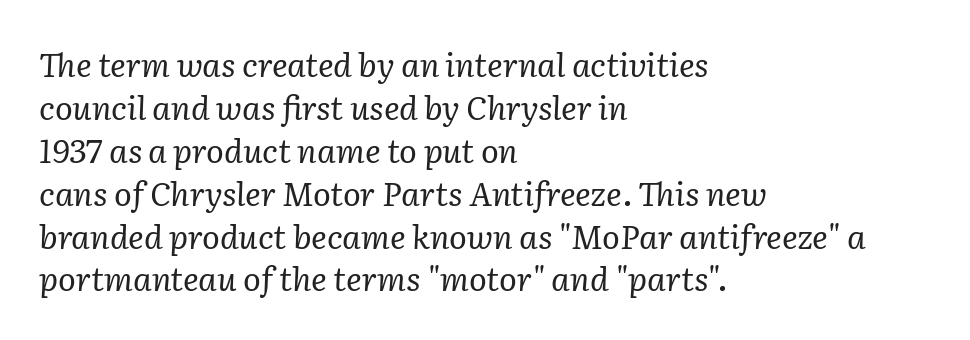
The image shows 33 px regular-weight serif type, italic (leaning right); set left-aligned, normal line spacing (1.3x), normal letter spacing, not underlined; low stroke contrast and a medium x-height.
